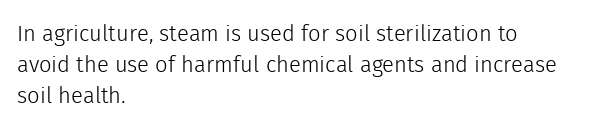
Q: Is the text bold? A: No.
Q: Is the text italic (slanted)? A: No, it is upright.
Q: Is the text underlined? A: No.
Q: How is the paragraph aligned? A: Left-aligned.
Q: Is the spacing between letters normal or unusually wide? A: Normal.
Q: Is the spacing between lines tight, normal or loose? A: Normal.
